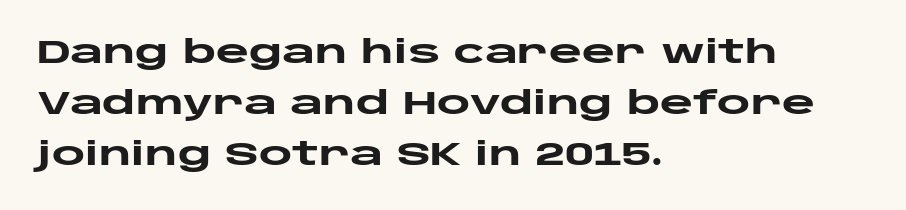
You can tell it's not italic because the verticals are truly vertical. Character widths vary here, with narrow letters taking less room than wide ones. A typesetter would call this leading conventional body-copy spacing. In terms of letterspacing, this is plain default setting. Letters rest on an invisible, unmarked baseline.
